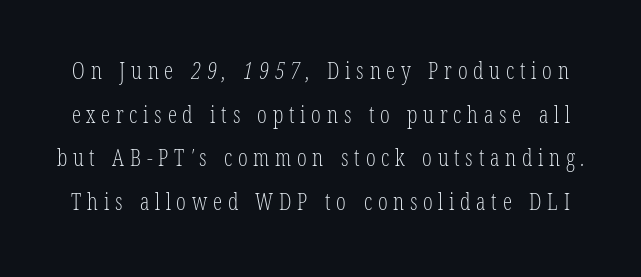
Q: Is the text bold? A: No.
Q: Is the text underlined? A: No.
Q: Is the spacing between letters normal or unusually wide? A: Unusually wide.
Q: Is the spacing between lines tight, normal or loose? A: Loose.
